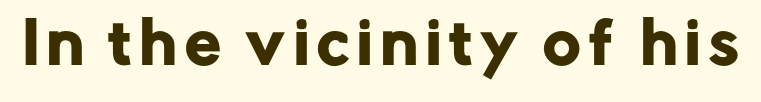
You could not count columns in this text — the font is proportionally spaced. The axis of the letterforms is exactly vertical. The typeface chosen for these lines omits serifs. A clean baseline with only descenders dipping below it.
